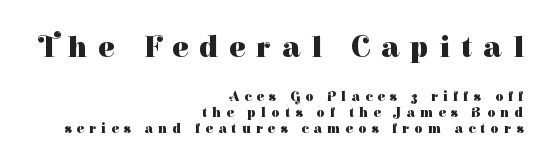
The image shows 30 px heavy serif type, upright; set right-aligned, tight line spacing (1.14x), unusually wide letter spacing (+0.37 em), not underlined; the first (top) block is 2.14x larger; high stroke contrast and a medium x-height.
